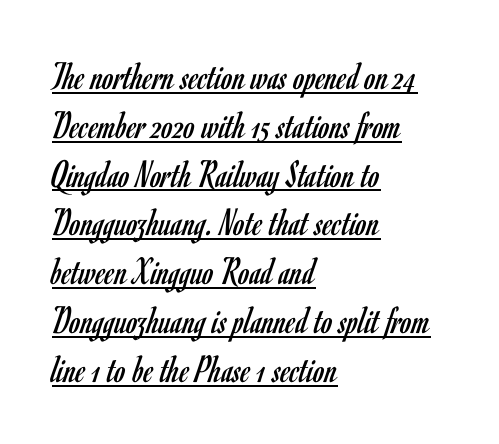
Each letter keeps its own natural width here, so spacing adapts to shape. The strokes are not fattened; the text isn't bold. Each word holds together tightly as a unit, with standard inter-letter gaps. The glyphs in this specimen are sans serif.
